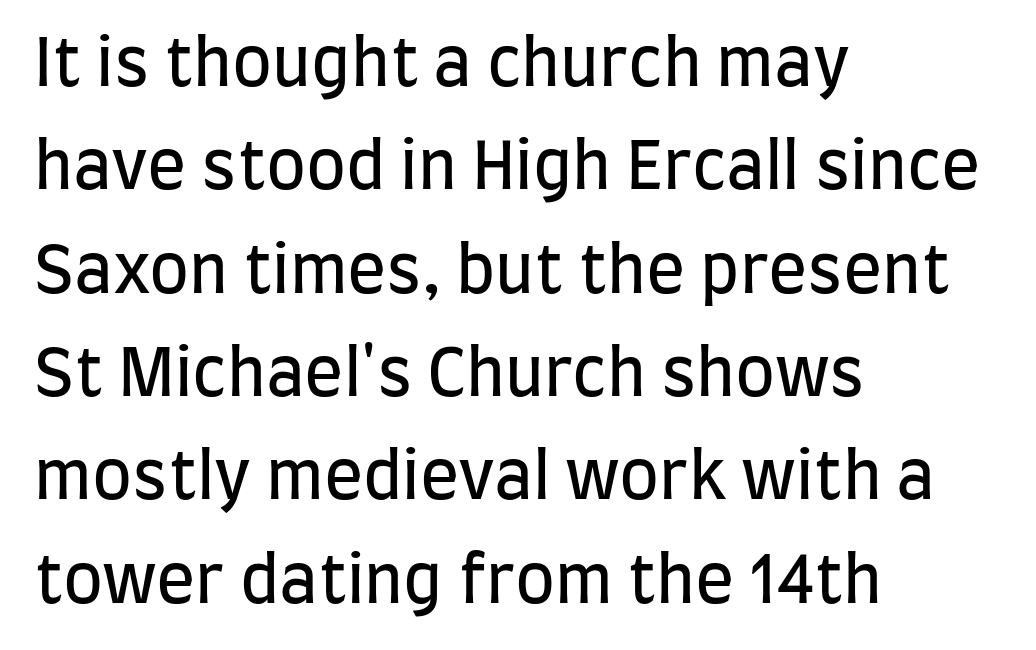
Each line starts at the same left margin while the right side varies. This sample keeps an unexceptional amount of space between lines. Quick note: not italic, upright. Character widths vary here, with narrow letters taking less room than wide ones. Look at the bottom of the vertical strokes: they stop flat, with no serifs.
